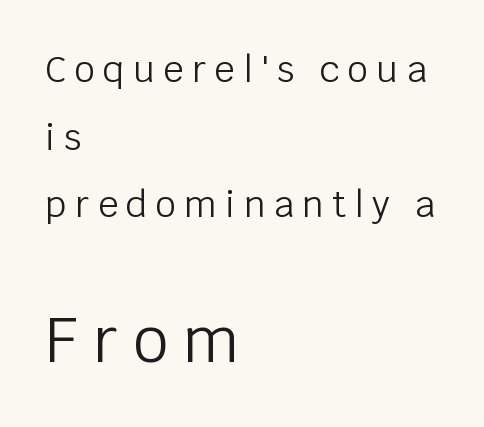
{"serif": "no", "italic": "no", "bold": "no", "weight": "light", "width": "normal", "stroke_contrast": "low", "x_height": "large", "monospaced": "no", "underline": "no", "align": "left", "line_spacing_ratio": 1.88, "letter_spacing": "wide", "letter_spacing_em": 0.23, "larger_block": "second", "size_ratio": 1.75, "glyph_px": 63}
